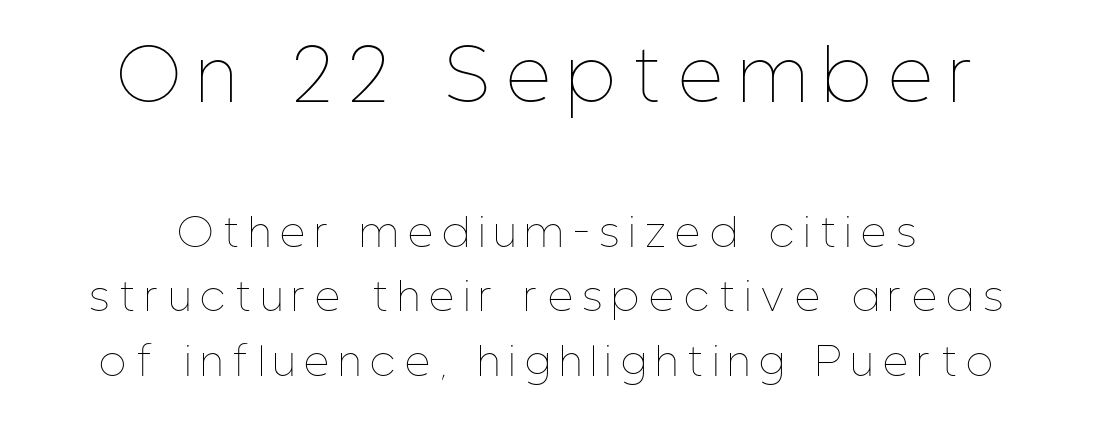
{"italic": "no", "bold": "no", "weight": "thin", "width": "condensed", "stroke_contrast": "low", "x_height": "medium", "monospaced": "no", "underline": "no", "line_spacing": "normal", "line_spacing_ratio": 1.66, "letter_spacing": "wide", "letter_spacing_em": 0.27, "larger_block": "first", "size_ratio": 1.77, "glyph_px": 69}
